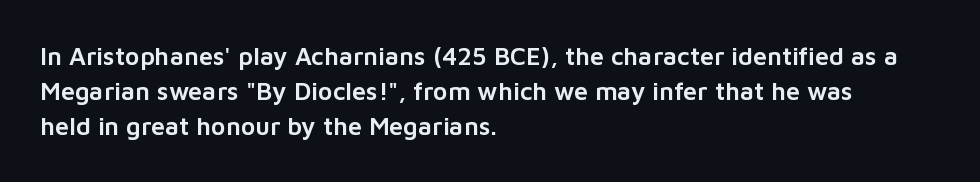
Q: Is the text italic (slanted)? A: No, it is upright.
Q: Is the text underlined? A: No.
Q: How is the paragraph aligned? A: Left-aligned.
Q: Is the spacing between letters normal or unusually wide? A: Normal.
Q: Is the spacing between lines tight, normal or loose? A: Normal.
